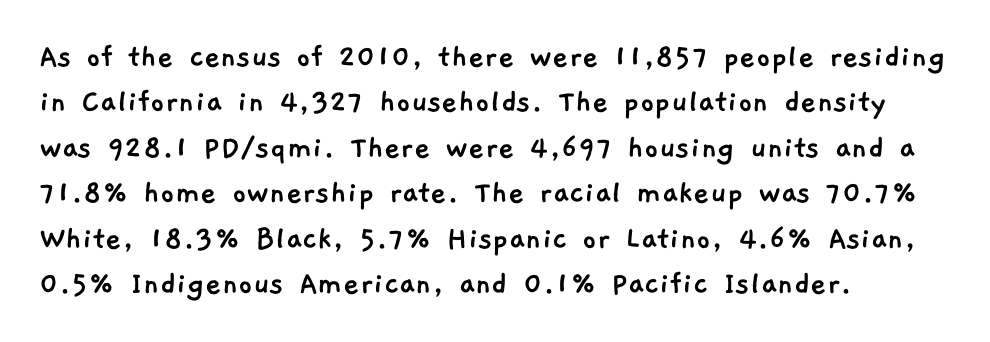
{"serif": "no", "width": "normal", "stroke_contrast": "low", "x_height": "medium", "monospaced": "no", "underline": "no", "align": "left", "line_spacing": "normal", "line_spacing_ratio": 1.3, "letter_spacing": "normal", "letter_spacing_em": 0.0, "glyph_px": 35}
